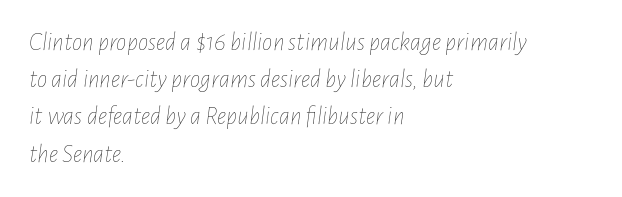
The image shows 26 px text type, italic (leaning right); set left-aligned, normal line spacing (1.43x), normal letter spacing, not underlined.
